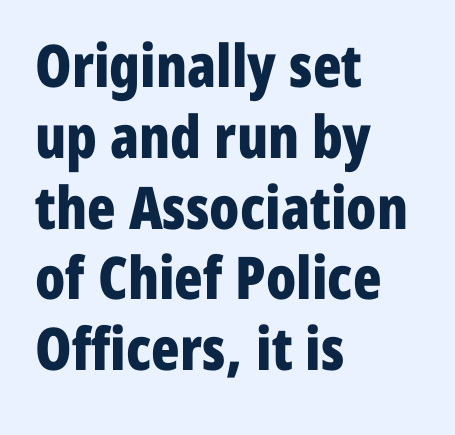
The image shows 59 px bold, condensed sans-serif type, upright; set left-aligned, line spacing 1.2x, normal letter spacing, not underlined; low stroke contrast and a medium x-height.
